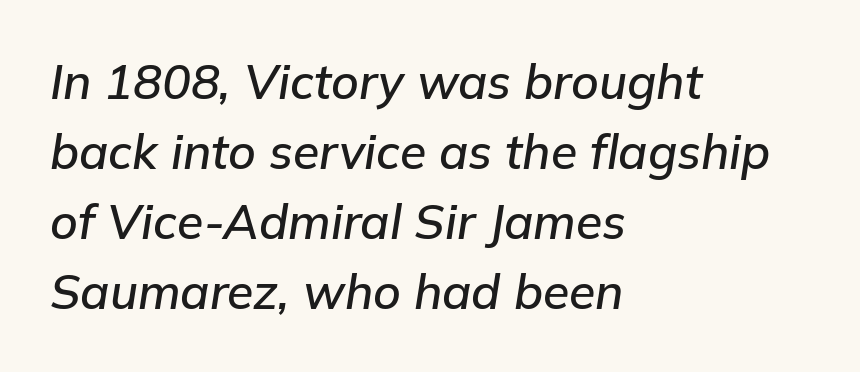
In terms of leading, this rendering sits right in the middle. This rendering uses left alignment, leaving the right contour irregular. Students, note that the glyphs here touch the page at normal intervals. The rendering uses natural spacing where letterforms have individual widths. The rendering applies a slant to the glyphs.
